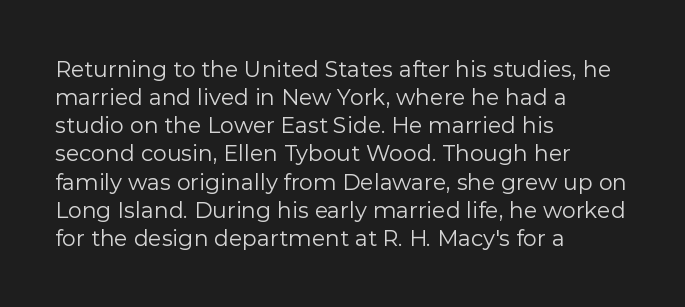
Q: Is the text bold? A: No.
Q: Is the text italic (slanted)? A: No, it is upright.
Q: Is the text underlined? A: No.
Q: How is the paragraph aligned? A: Left-aligned.
Q: Is the spacing between letters normal or unusually wide? A: Normal.
Q: Is the spacing between lines tight, normal or loose? A: Normal.
